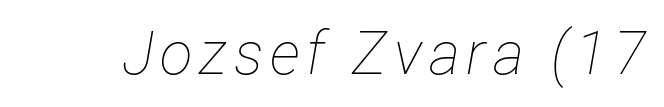
{"italic": "yes", "lean": "right", "slant_degrees": 12, "bold": "no", "weight": "thin", "width": "condensed", "stroke_contrast": "low", "x_height": "medium", "monospaced": "no", "underline": "no", "glyph_px": 60}
